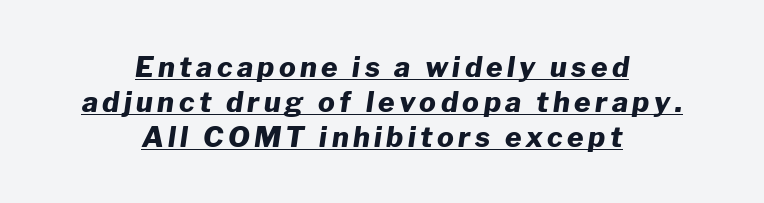
Q: Is the text bold? A: Yes.
Q: Is the text italic (slanted)? A: Yes, it leans right by about 8 degrees.
Q: Is the text underlined? A: Yes.
Q: How is the paragraph aligned? A: Centered.
Q: Is the spacing between lines tight, normal or loose? A: Normal.
Q: Width (condensed, normal, or wide)? A: Normal.
Q: Stroke contrast? A: Low.
Q: x-height? A: Medium.
Q: Monospaced? A: No.
